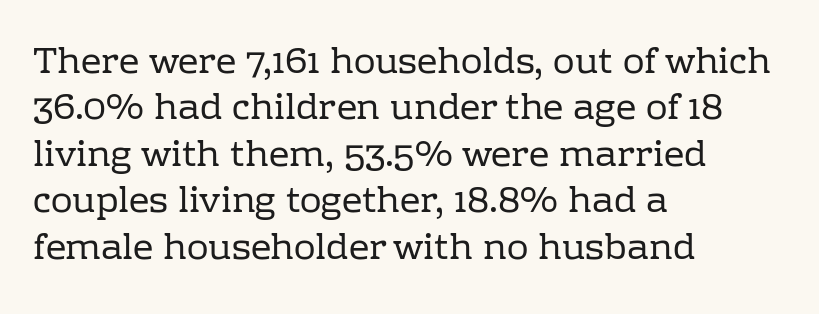
The image shows 36 px regular-weight serif type, upright; set left-aligned, normal line spacing (1.29x), normal letter spacing, not underlined; low stroke contrast and a medium x-height.
